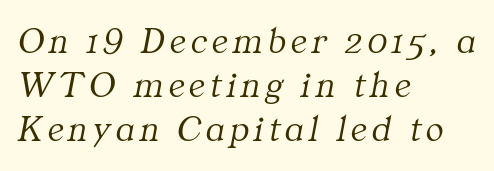
Q: Is the text bold? A: No.
Q: Is the text italic (slanted)? A: Yes, it leans right by about 11 degrees.
Q: Is the typeface a serif or a sans-serif typeface? A: Serif.
Q: Is the text underlined? A: No.
Q: How is the paragraph aligned? A: Left-aligned.
Q: Width (condensed, normal, or wide)? A: Normal.
Q: Stroke contrast? A: Medium.
Q: x-height? A: Medium.
Q: Monospaced? A: No.
